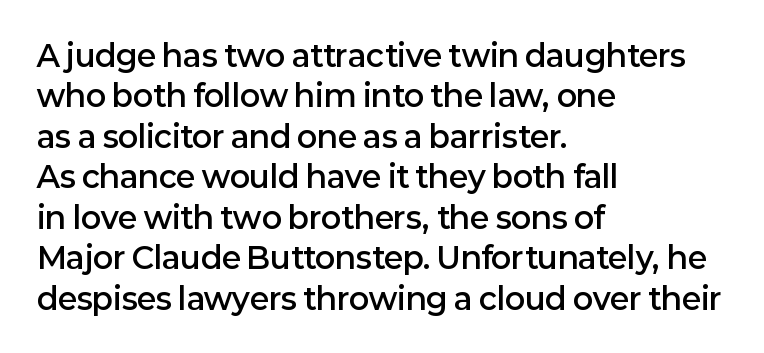
{"serif": "no", "italic": "no", "bold": "semi", "weight": "semibold", "width": "normal", "stroke_contrast": "low", "x_height": "medium", "monospaced": "no", "underline": "no", "align": "left", "line_spacing": "normal", "line_spacing_ratio": 1.35, "letter_spacing": "normal", "letter_spacing_em": 0.0, "glyph_px": 30}
